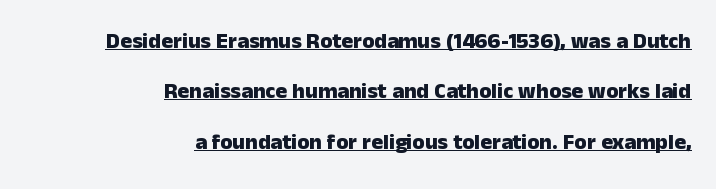
Vertical spacing — loose. Has an underline been added? It has. The font is running at its bold setting. Which margin do the lines hug? The right one — the left edge is uneven.
